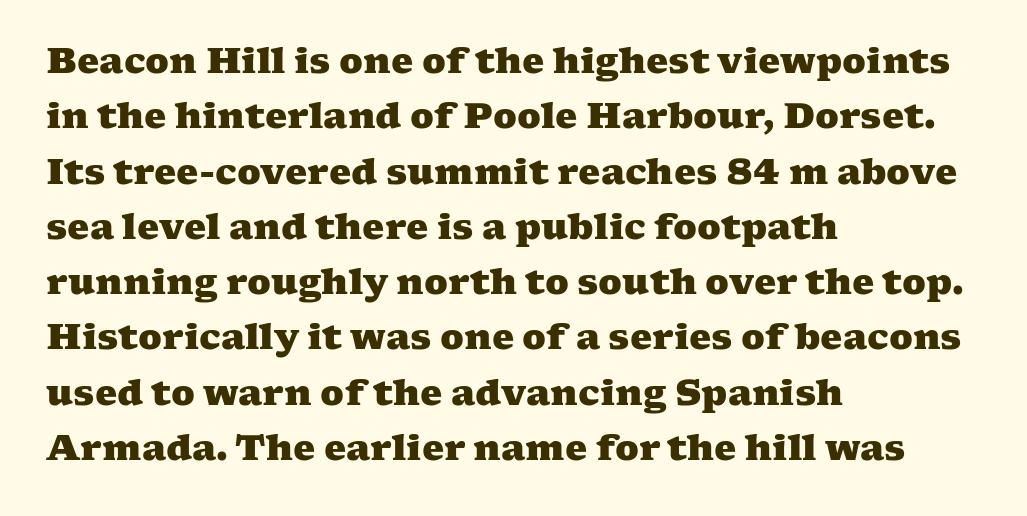
The passage shown is typed in a proportional face where columns would drift. Honestly, there is no underline to notice here at all. Small tapered or slab feet sit at the stroke ends, so this counts as serif. Default kerning and tracking; the words read as compact shapes. Normally led — the rows are evenly, conventionally spaced.
